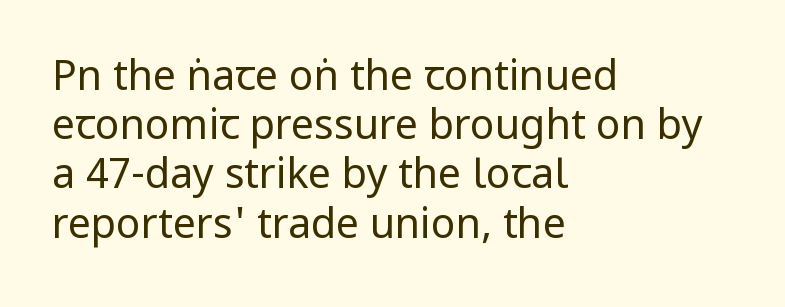
The image shows 41 px regular-weight, condensed sans-serif type, upright; set left-aligned, line spacing 1.2x, normal letter spacing, not underlined; low stroke contrast and a large x-height.
